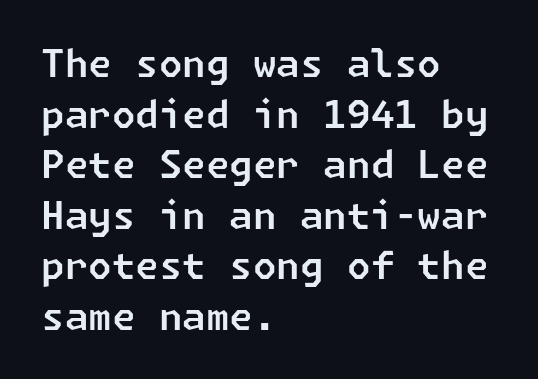
Has an underline been added? It has not. Between one letter and the next there's only the usual sliver of space. Leading: standard. Nope, no serifs anywhere on these letters. These lines stack with their left ends in a neat column.
